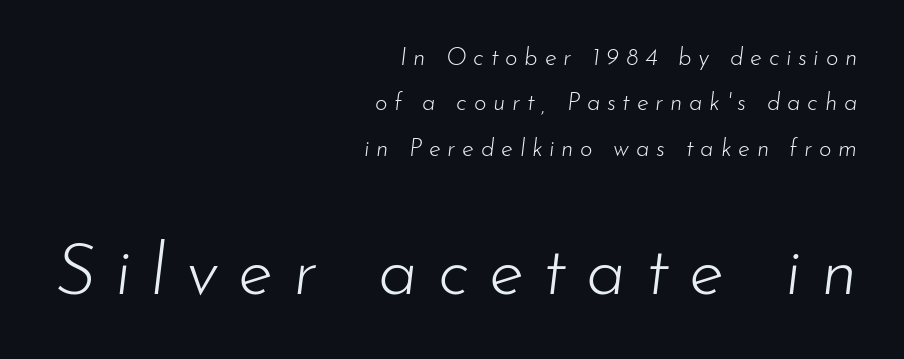
Q: Is the text bold? A: No.
Q: Is the text italic (slanted)? A: Yes, it leans right by about 7 degrees.
Q: Is the text underlined? A: No.
Q: How is the paragraph aligned? A: Right-aligned.
Q: Is the spacing between letters normal or unusually wide? A: Unusually wide.
Q: Which block of text is set in a larger size, the first (top) or the second (bottom)? A: The second (bottom) one.
Q: Width (condensed, normal, or wide)? A: Normal.
Q: Stroke contrast? A: Low.
Q: x-height? A: Small.
Q: Monospaced? A: No.
